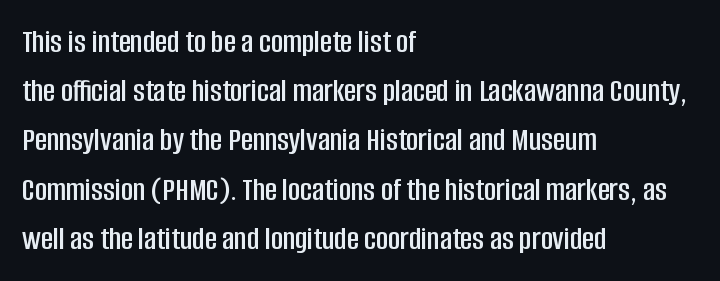
Rendered with straight, roman letterforms. Serifs: no, the terminals of the letterforms are clean. How are the letters spaced? Ordinarily, with no added tracking. Horizontal bands of white between lines are of average thickness.
